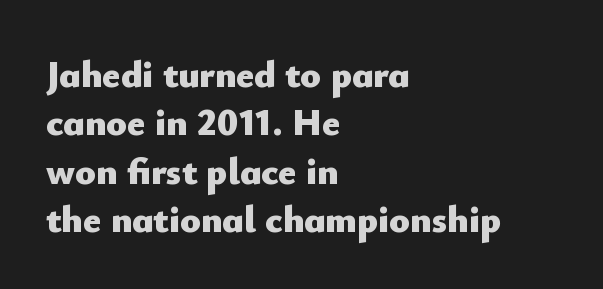
Q: Is the text bold? A: Yes.
Q: Is the text italic (slanted)? A: No, it is upright.
Q: Is the typeface a serif or a sans-serif typeface? A: Sans-serif.
Q: Is the text underlined? A: No.
Q: How is the paragraph aligned? A: Left-aligned.
Q: Is the spacing between letters normal or unusually wide? A: Normal.
Q: Is the spacing between lines tight, normal or loose? A: Normal.
Q: Width (condensed, normal, or wide)? A: Normal.
Q: Stroke contrast? A: Low.
Q: x-height? A: Small.
Q: Monospaced? A: No.
